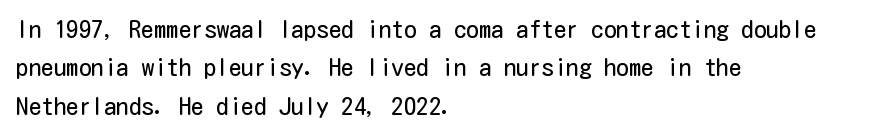
Q: Is the text bold? A: No.
Q: Is the text italic (slanted)? A: No, it is upright.
Q: Is the text underlined? A: No.
Q: How is the paragraph aligned? A: Left-aligned.
Q: Is the spacing between letters normal or unusually wide? A: Normal.
Q: Is the spacing between lines tight, normal or loose? A: Normal.
